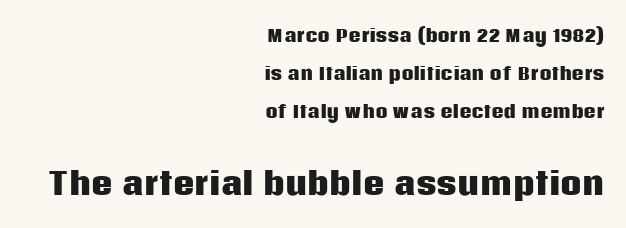
Q: Is the text bold? A: Yes.
Q: Is the text italic (slanted)? A: No, it is upright.
Q: Is the typeface a serif or a sans-serif typeface? A: Sans-serif.
Q: Is the text underlined? A: No.
Q: How is the paragraph aligned? A: Right-aligned.
Q: Is the spacing between letters normal or unusually wide? A: Normal.
Q: Is the spacing between lines tight, normal or loose? A: Loose.
Q: Which block of text is set in a larger size, the first (top) or the second (bottom)? A: The second (bottom) one.
Q: Width (condensed, normal, or wide)? A: Normal.
Q: Stroke contrast? A: Low.
Q: x-height? A: Large.
Q: Monospaced? A: No.
